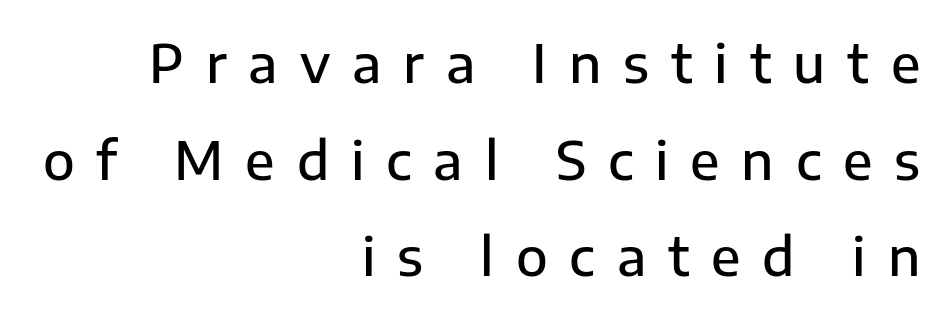
Teacher's note: observe the even right margin — that is flush-right alignment. The rendering uses a semibold face; strokes are thickened but not to full bold. These lines have a slow, spaced-out rhythm from letter to letter. Quick note: not italic, upright. Unlike a traditional serif, this face leaves its strokes unadorned.
